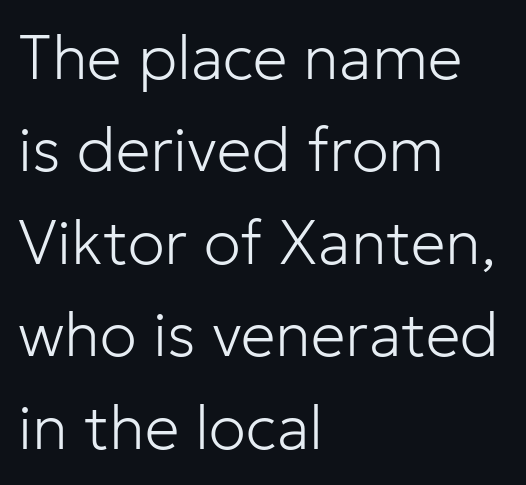
The strokes carry an ordinary text weight at most. Casual observation: everything's shoved over to the left. Varying glyph widths throughout — classic text-font behaviour. Nobody drew a line under any word here. Unlike italic type, these characters show no tilt at all. Font category for this specimen: sans-serif.
